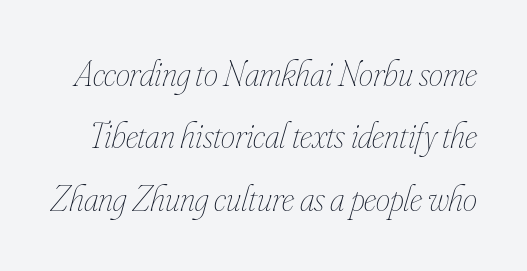
The image shows 36 px thin, condensed type, italic (leaning right); set line spacing 1.73x, normal letter spacing, not underlined; low stroke contrast and a small x-height.
